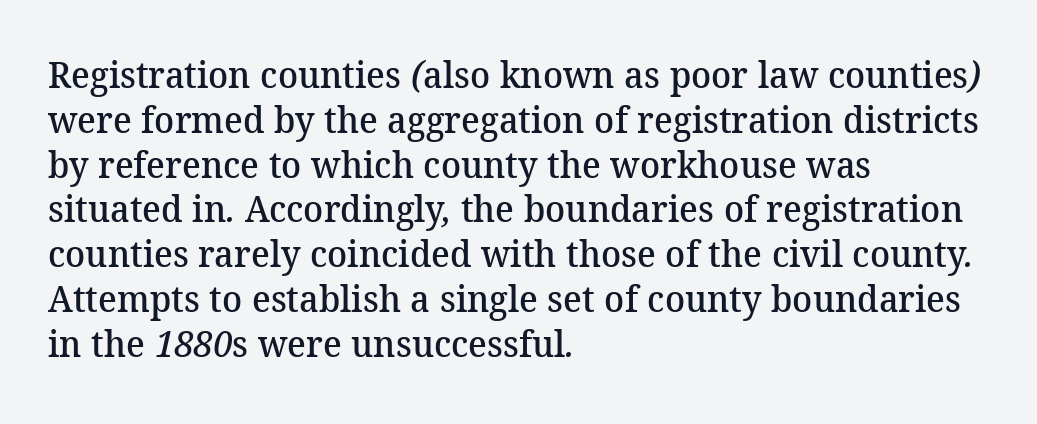
The image shows 37 px semibold serif type; set left-aligned, line spacing 1.21x, normal letter spacing, not underlined; medium stroke contrast and a medium x-height.
